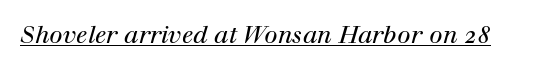
{"italic": "yes", "lean": "right", "slant_degrees": 12, "bold": "no", "underline": "yes", "letter_spacing": "normal", "letter_spacing_em": 0.0, "glyph_px": 24}
